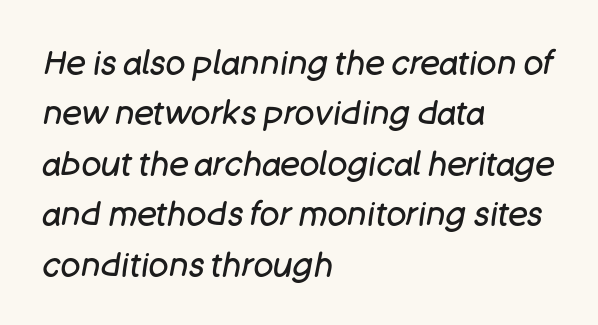
In terms of posture, this sample is oblique. Heft: none added — not bold. A student would call this left alignment; a typographer would say flush left, rag right. A typesetter would call this proportional, since set widths differ per character.
